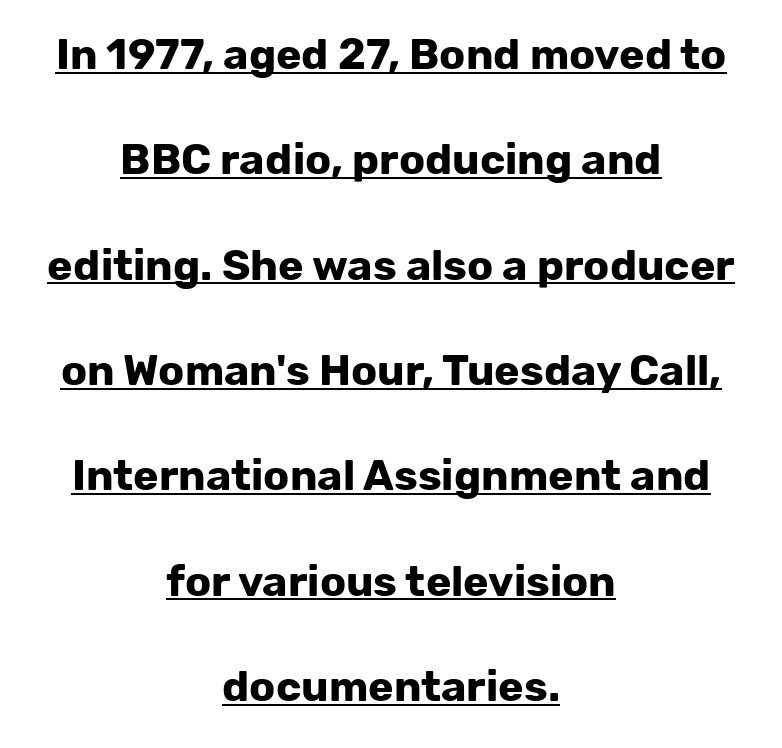
Q: Is the text bold? A: Yes.
Q: Is the text italic (slanted)? A: No, it is upright.
Q: Is the typeface a serif or a sans-serif typeface? A: Sans-serif.
Q: Is the text underlined? A: Yes.
Q: How is the paragraph aligned? A: Centered.
Q: Is the spacing between letters normal or unusually wide? A: Normal.
Q: Is the spacing between lines tight, normal or loose? A: Loose.
Q: Width (condensed, normal, or wide)? A: Normal.
Q: Stroke contrast? A: Low.
Q: x-height? A: Medium.
Q: Monospaced? A: No.
